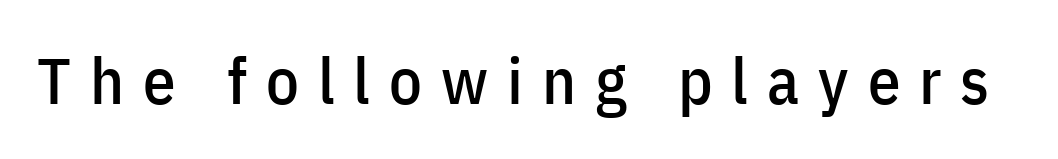
Q: Is the text italic (slanted)? A: No, it is upright.
Q: Is the typeface a serif or a sans-serif typeface? A: Sans-serif.
Q: Is the text underlined? A: No.
Q: Is the spacing between letters normal or unusually wide? A: Unusually wide.
Q: Width (condensed, normal, or wide)? A: Condensed.
Q: Stroke contrast? A: Low.
Q: x-height? A: Medium.
Q: Monospaced? A: No.
